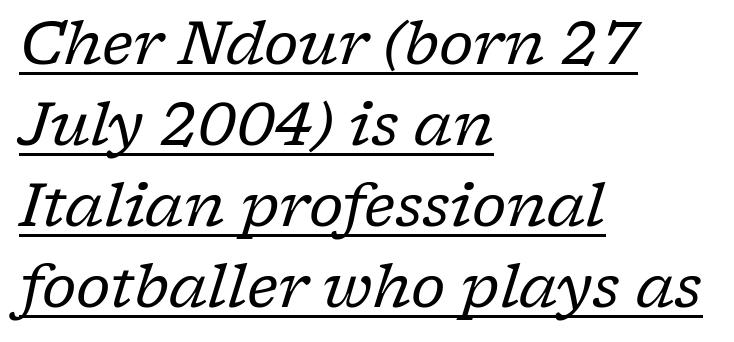
The image shows 60 px regular-weight serif type, italic (leaning right); set left-aligned, normal line spacing (1.35x), normal letter spacing, underlined; low stroke contrast and a medium x-height.
